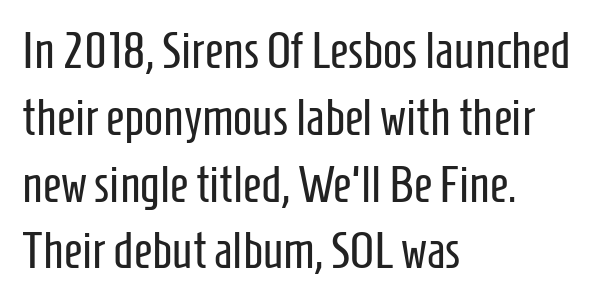
The image shows 51 px regular-weight, condensed sans-serif type, upright; set left-aligned, normal line spacing (1.31x), normal letter spacing, not underlined; low stroke contrast and a medium x-height.
